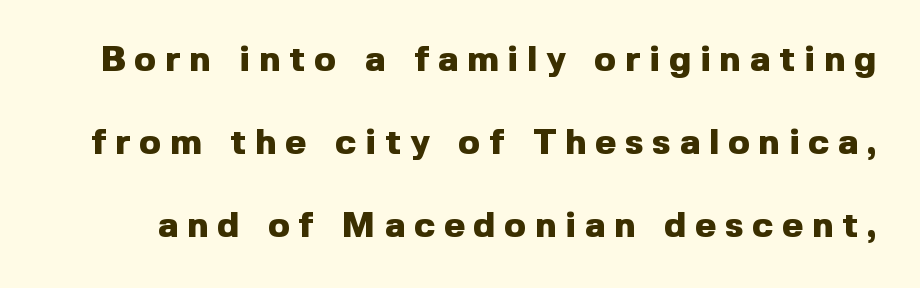
{"serif": "no", "italic": "no", "bold": "yes", "weight": "heavy", "width": "normal", "x_height": "medium", "monospaced": "no", "underline": "no", "line_spacing": "loose", "line_spacing_ratio": 2.3, "letter_spacing": "wide", "letter_spacing_em": 0.25, "glyph_px": 36}
